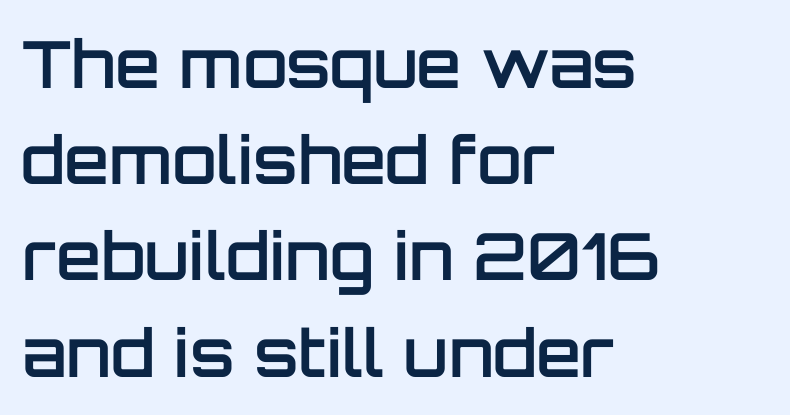
{"serif": "no", "italic": "no", "bold": "semi", "weight": "semibold", "width": "normal", "stroke_contrast": "low", "x_height": "large", "monospaced": "no", "underline": "no", "align": "left", "line_spacing": "normal", "line_spacing_ratio": 1.48, "letter_spacing": "normal", "letter_spacing_em": 0.0, "glyph_px": 65}
